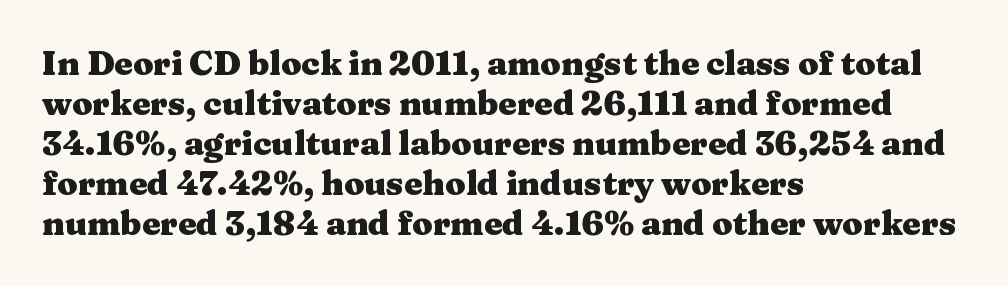
Q: Is the text bold? A: Yes.
Q: Is the text italic (slanted)? A: No, it is upright.
Q: Is the typeface a serif or a sans-serif typeface? A: Serif.
Q: Is the text underlined? A: No.
Q: How is the paragraph aligned? A: Left-aligned.
Q: Is the spacing between letters normal or unusually wide? A: Normal.
Q: Width (condensed, normal, or wide)? A: Wide.
Q: Stroke contrast? A: Medium.
Q: x-height? A: Medium.
Q: Monospaced? A: No.
